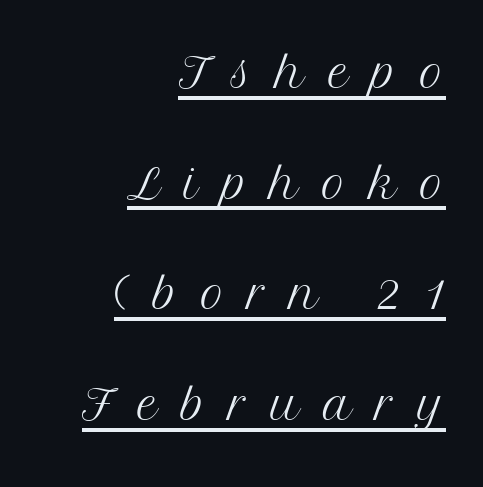
Unbolded letterforms with no extra heft. Classification — serif. The paragraph shown leans on its right margin. What decoration does the sample have? An underline.
